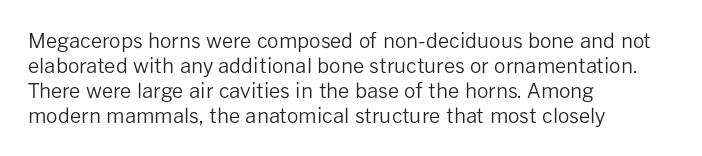
The image shows 20 px text type, upright; set left-aligned, normal line spacing (1.25x), normal letter spacing, not underlined.
